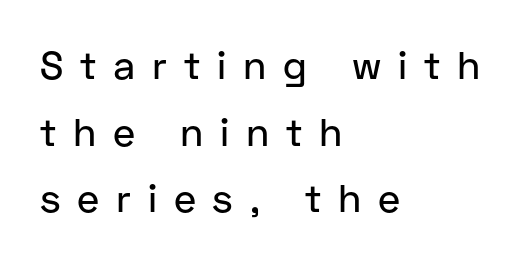
{"serif": "no", "italic": "no", "width": "normal", "stroke_contrast": "low", "x_height": "medium", "monospaced": "no", "underline": "no", "align": "left", "line_spacing_ratio": 1.71, "letter_spacing": "wide", "letter_spacing_em": 0.43, "glyph_px": 39}
